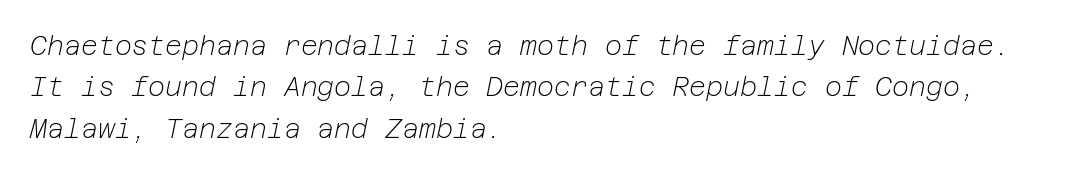
{"italic": "yes", "lean": "right", "slant_degrees": 12, "bold": "no", "underline": "no", "align": "left", "line_spacing": "normal", "line_spacing_ratio": 1.59, "letter_spacing": "normal", "letter_spacing_em": 0.0, "glyph_px": 26}
